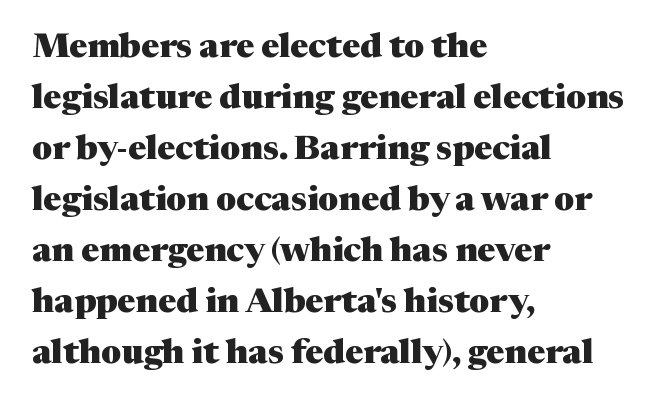
The image shows 34 px heavy serif type, upright; set left-aligned, normal line spacing (1.5x), normal letter spacing, not underlined; medium stroke contrast and a medium x-height.
